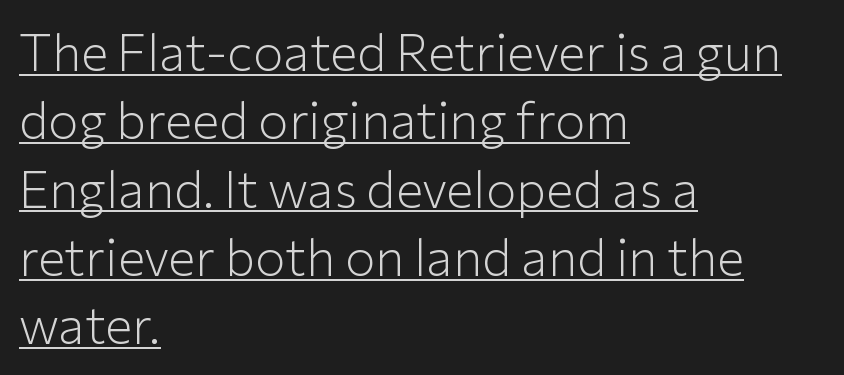
Stroke mass is kept to a normal reading level or below. Here the designer chose a conventional face with non-uniform glyph widths. The letterforms sit shoulder to shoulder at normal distance. A continuous stroke trails under the words, as in a hyperlink. Do the letters lean? They stand straight.
